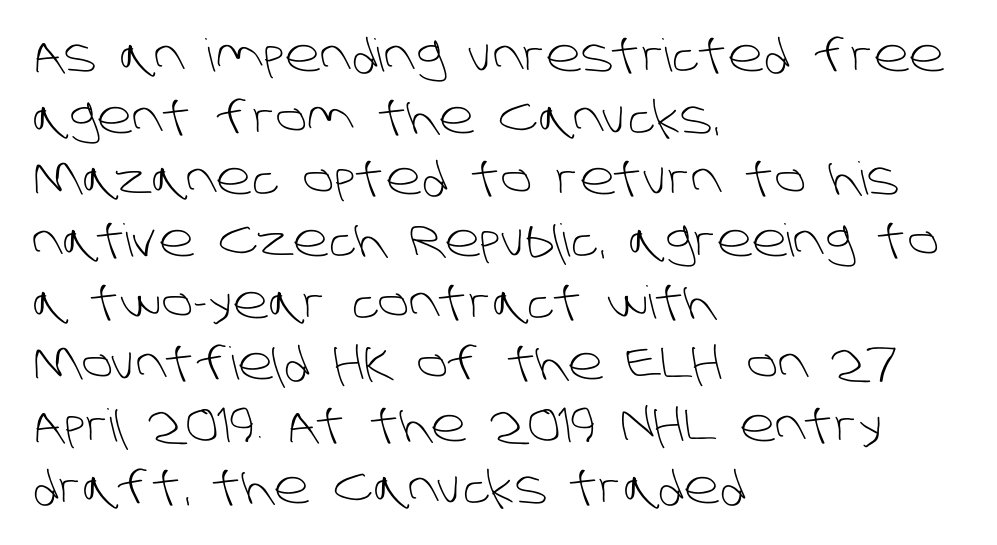
Q: Is the text bold? A: No.
Q: Is the typeface a serif or a sans-serif typeface? A: Sans-serif.
Q: Is the text underlined? A: No.
Q: How is the paragraph aligned? A: Left-aligned.
Q: Is the spacing between letters normal or unusually wide? A: Normal.
Q: Is the spacing between lines tight, normal or loose? A: Normal.
Q: Width (condensed, normal, or wide)? A: Normal.
Q: Stroke contrast? A: Low.
Q: x-height? A: Large.
Q: Monospaced? A: No.
